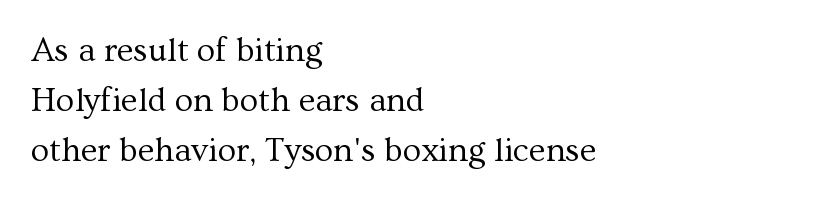
{"serif": "yes", "italic": "no", "bold": "no", "weight": "regular", "width": "normal", "stroke_contrast": "medium", "x_height": "medium", "monospaced": "no", "underline": "no", "align": "left", "line_spacing": "normal", "line_spacing_ratio": 1.47, "letter_spacing": "normal", "letter_spacing_em": 0.0, "glyph_px": 34}
